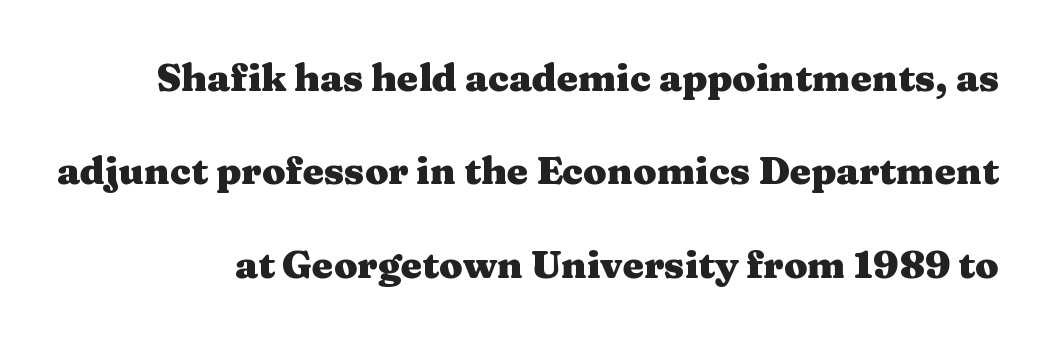
{"serif": "yes", "italic": "no", "bold": "yes", "weight": "heavy", "width": "wide", "stroke_contrast": "medium", "x_height": "medium", "monospaced": "no", "underline": "no", "line_spacing": "loose", "line_spacing_ratio": 2.46, "letter_spacing": "normal", "letter_spacing_em": 0.0, "glyph_px": 38}
